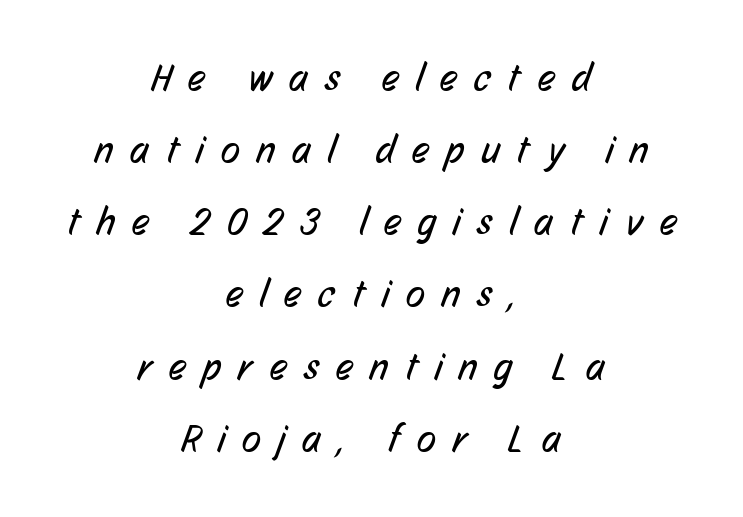
The image shows 39 px regular-weight, condensed sans-serif type; set centered, line spacing 1.85x, unusually wide letter spacing (+0.44 em), not underlined; low stroke contrast and a medium x-height.
